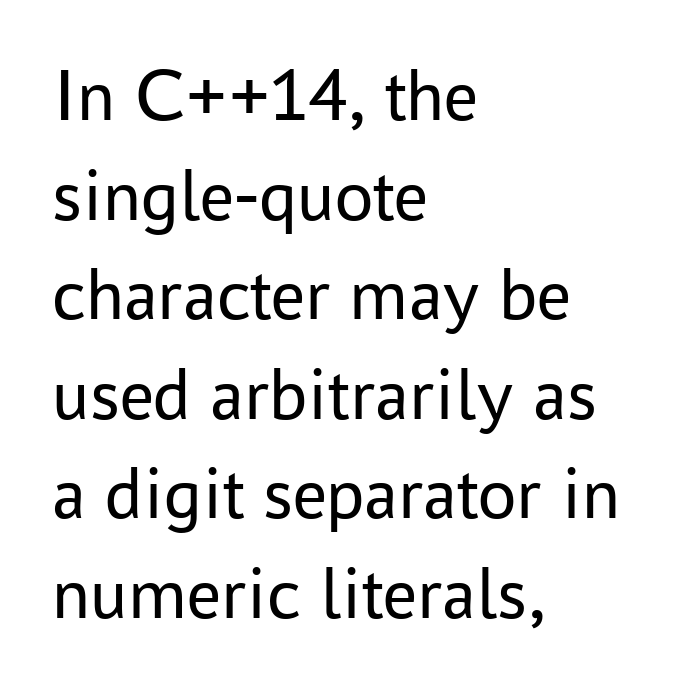
Varying glyph widths throughout — classic text-font behaviour. The letterforms sit at book weight or below. Vertical spacing — default. Line starts are locked; line ends wander. The gaps between neighbouring characters are ordinary and unremarkable.
